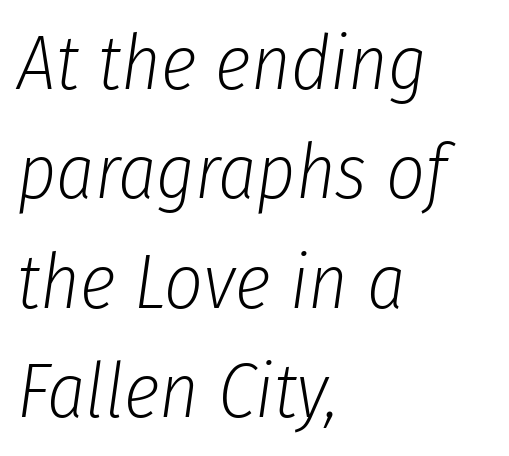
{"italic": "yes", "lean": "right", "slant_degrees": 8, "bold": "no", "weight": "light", "width": "condensed", "stroke_contrast": "low", "x_height": "medium", "monospaced": "no", "underline": "no", "align": "left", "line_spacing": "normal", "line_spacing_ratio": 1.44, "letter_spacing": "normal", "letter_spacing_em": 0.0, "glyph_px": 76}
